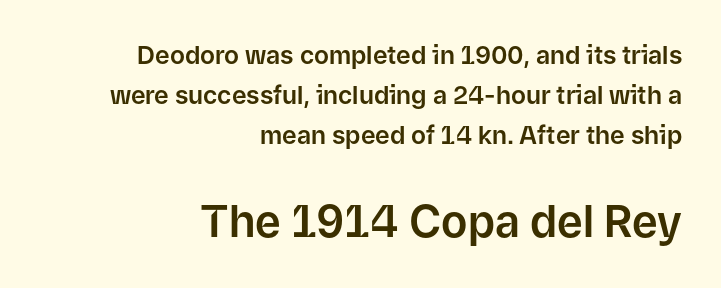
{"serif": "no", "italic": "no", "width": "normal", "stroke_contrast": "low", "x_height": "medium", "monospaced": "no", "underline": "no", "align": "right", "line_spacing": "normal", "line_spacing_ratio": 1.6, "letter_spacing": "normal", "letter_spacing_em": 0.0, "larger_block": "second", "size_ratio": 1.76, "glyph_px": 44}
